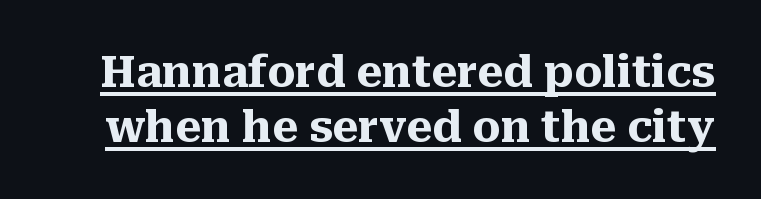
The rendering uses natural spacing where letterforms have individual widths. The rendering uses the underline text-decoration. Designer's note — italics off, roman on. A typesetter would label this face a serif. Chunky letters — that's bold for sure. A typesetter would call this zero additional tracking.
